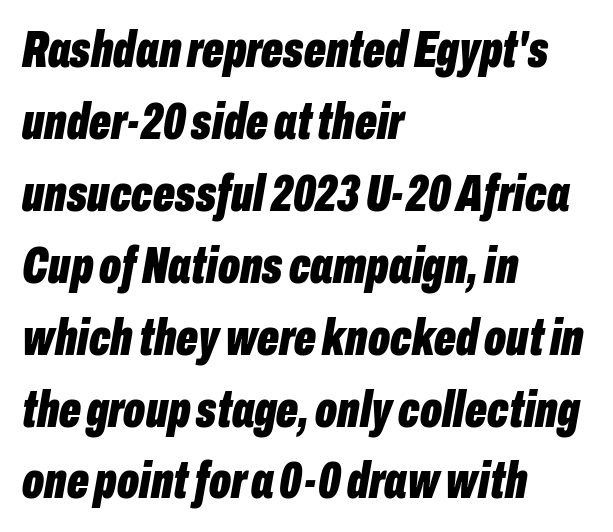
The image shows 51 px bold, condensed type, italic (leaning right); set left-aligned, normal line spacing (1.41x), normal letter spacing, not underlined; low stroke contrast and a medium x-height.
